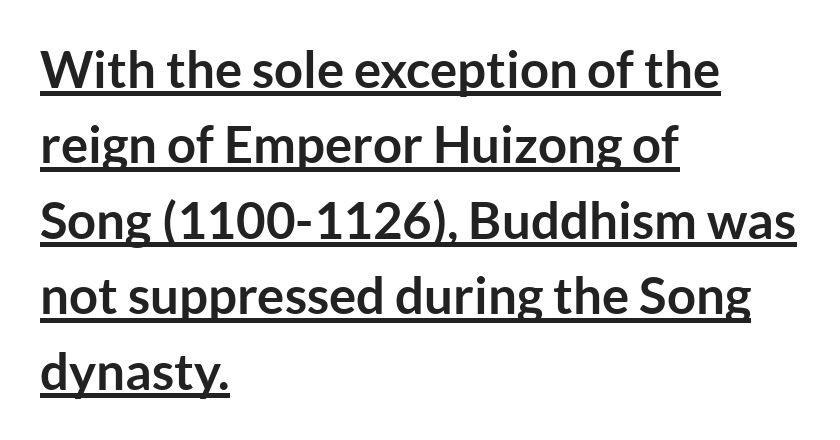
Where is the straight margin? On the left. Does the weight exceed regular? Yes, all the way to bold. This rendering features underlined lettering. Every stem runs plumb, perpendicular to the baseline. Typographically, this falls in the sans-serif category. Looks like regular typesetting: each glyph gets only the width it needs.
